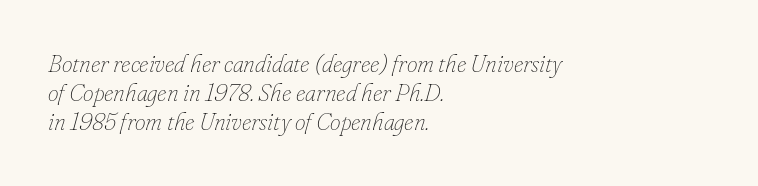
Q: Is the text bold? A: No.
Q: Is the text italic (slanted)? A: Yes, it leans right by about 16 degrees.
Q: Is the text underlined? A: No.
Q: How is the paragraph aligned? A: Left-aligned.
Q: Is the spacing between letters normal or unusually wide? A: Normal.
